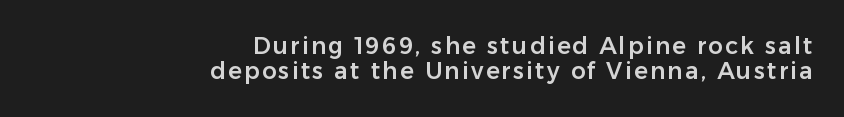
The space beneath each line is pristine and unruled. Whoever set this chose condensed vertical rhythm over breathing room. Short and long lines alike share a common ending point at right. Italic: no, the glyphs are upright roman.
